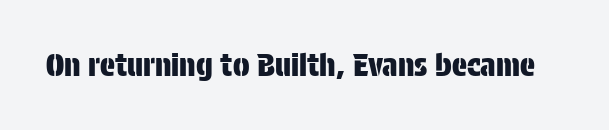
The type sits square on the baseline with zero lean. Descenders hang freely into open space. I'd call this a sans setting — the letters go barefoot. Proportional: the letters do not fall into vertical columns.
